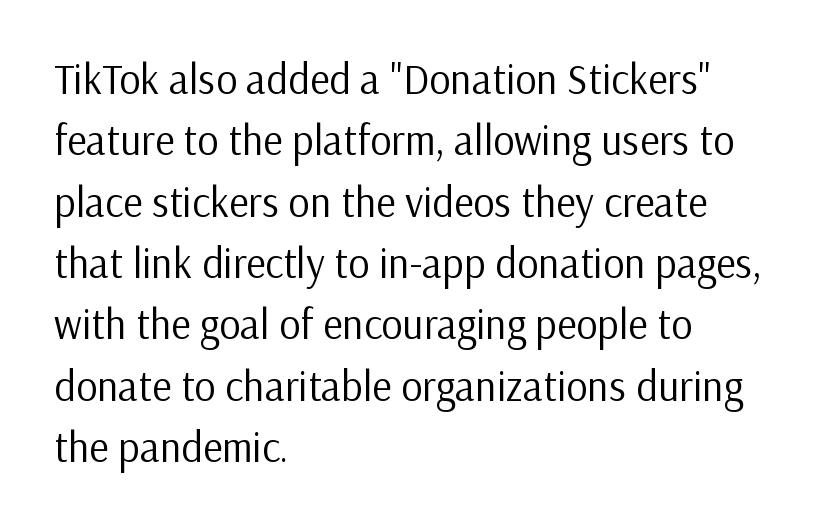
Vertical stems look standard width or narrower in stroke. The font's upright variant was chosen for this text. Regular leading. Each row of text sits above clean, open space.
